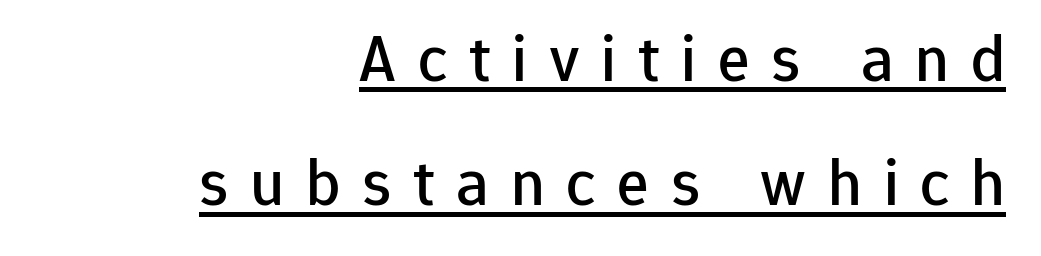
{"serif": "no", "italic": "no", "width": "normal", "stroke_contrast": "low", "x_height": "medium", "monospaced": "no", "underline": "yes", "align": "right", "line_spacing_ratio": 1.88, "letter_spacing": "wide", "letter_spacing_em": 0.33, "glyph_px": 66}
